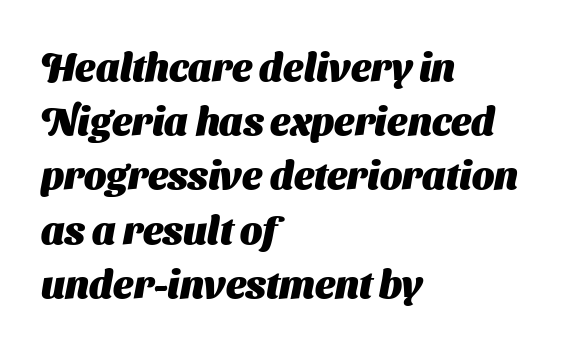
The typeface chosen for these lines omits serifs. Bare-footed words on every line. Heft: maximum for text — a bold. Where is the straight margin? On the left. Normally led — the rows are evenly, conventionally spaced. Tracking here is standard; glyphs follow each other at the usual distance.
